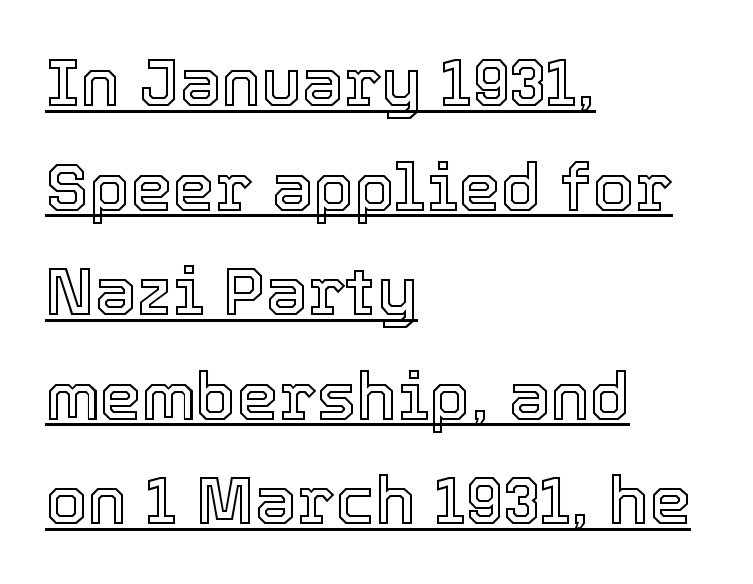
{"italic": "no", "width": "normal", "x_height": "medium", "monospaced": "no", "underline": "yes", "align": "left", "line_spacing": "normal", "line_spacing_ratio": 1.56, "letter_spacing": "normal", "letter_spacing_em": 0.0, "glyph_px": 67}
